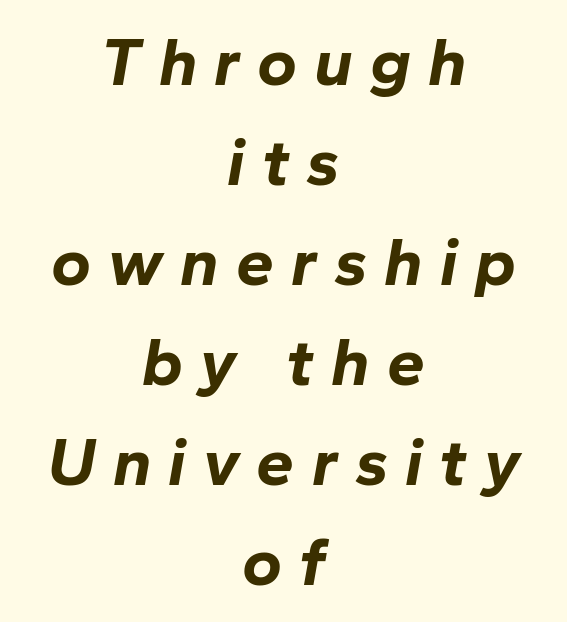
The image shows 68 px bold type, italic (leaning right); set centered, normal line spacing (1.47x), unusually wide letter spacing (+0.25 em), not underlined; low stroke contrast and a medium x-height.
